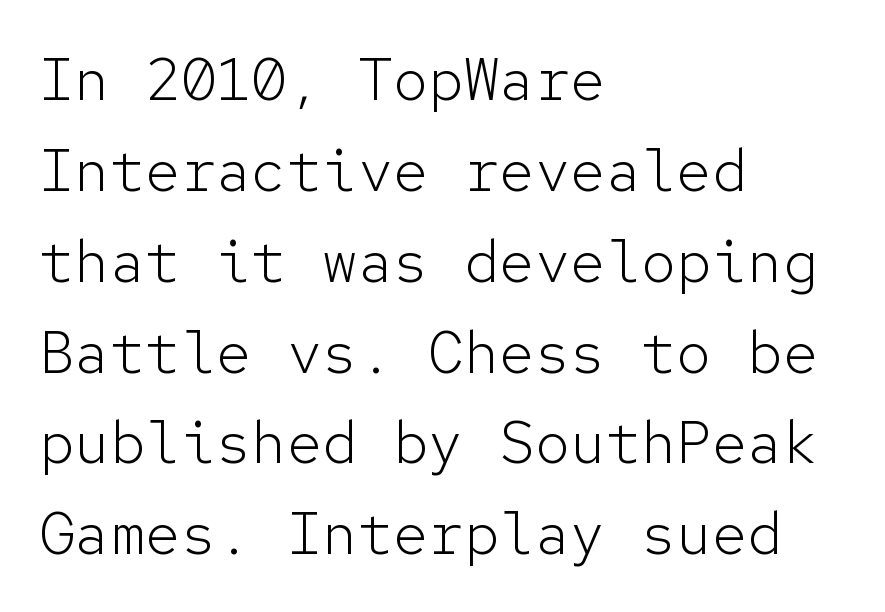
Rendered with straight, roman letterforms. Ink coverage per letter is moderate at most. Leading matches the norm, producing a regular column. Monospaced: the letters line up in strict vertical columns. Words appear dense and cohesive because spacing is normal. In CSS terms this would be text-align: left.
